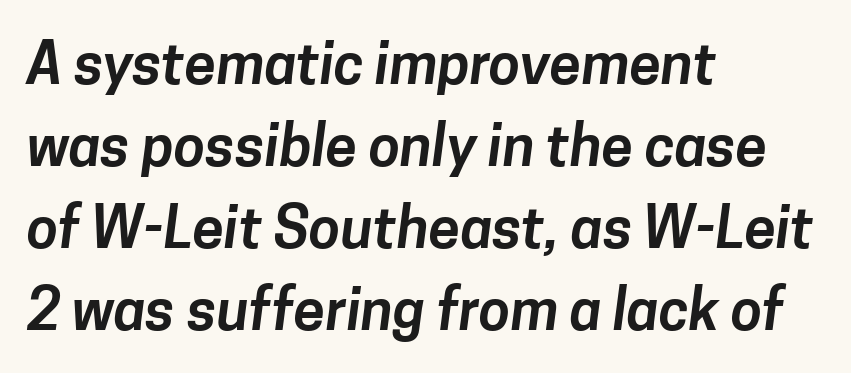
Q: Is the typeface a serif or a sans-serif typeface? A: Sans-serif.
Q: Is the text underlined? A: No.
Q: How is the paragraph aligned? A: Left-aligned.
Q: Is the spacing between letters normal or unusually wide? A: Normal.
Q: Is the spacing between lines tight, normal or loose? A: Normal.
Q: Width (condensed, normal, or wide)? A: Normal.
Q: Stroke contrast? A: Low.
Q: x-height? A: Medium.
Q: Monospaced? A: No.
